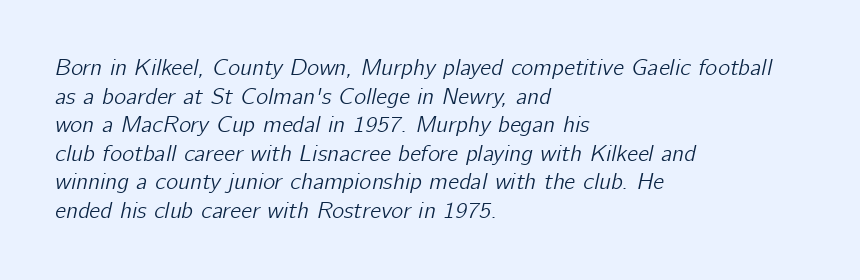
{"italic": "yes", "lean": "right", "slant_degrees": 12, "underline": "no", "align": "left", "line_spacing_ratio": 1.24, "letter_spacing": "normal", "letter_spacing_em": 0.0, "glyph_px": 23}
